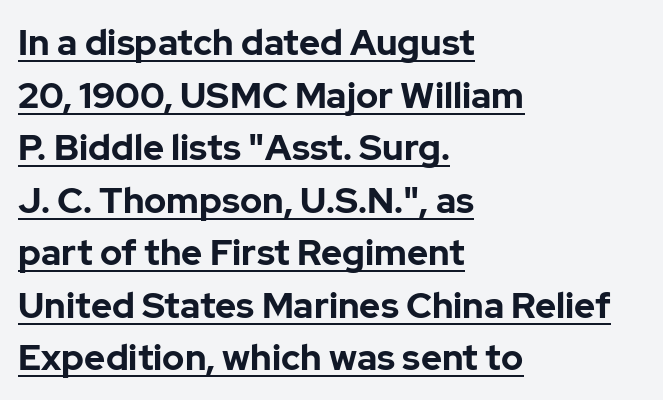
The image shows 36 px bold sans-serif type, upright; set left-aligned, normal line spacing (1.46x), normal letter spacing, underlined; low stroke contrast and a medium x-height.
